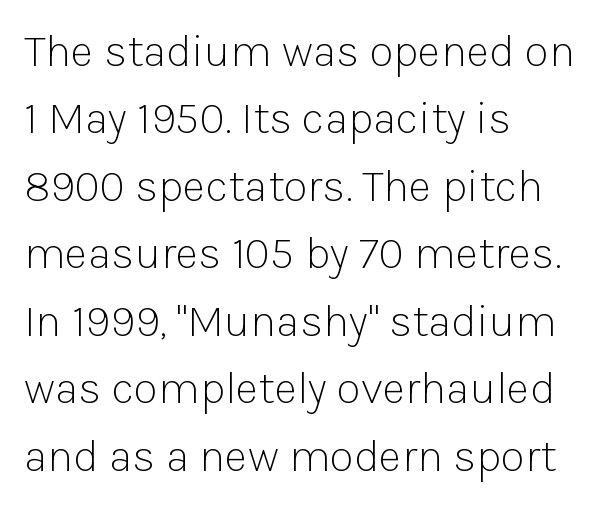
The letters advance in unequal steps, a hallmark of proportional type. If you measured baseline to baseline, you'd find a middling distance. Type style note: lacks serifs. Is the block centered? No — it sits flush against the left margin. How are the letters spaced? Ordinarily, with no added tracking.
